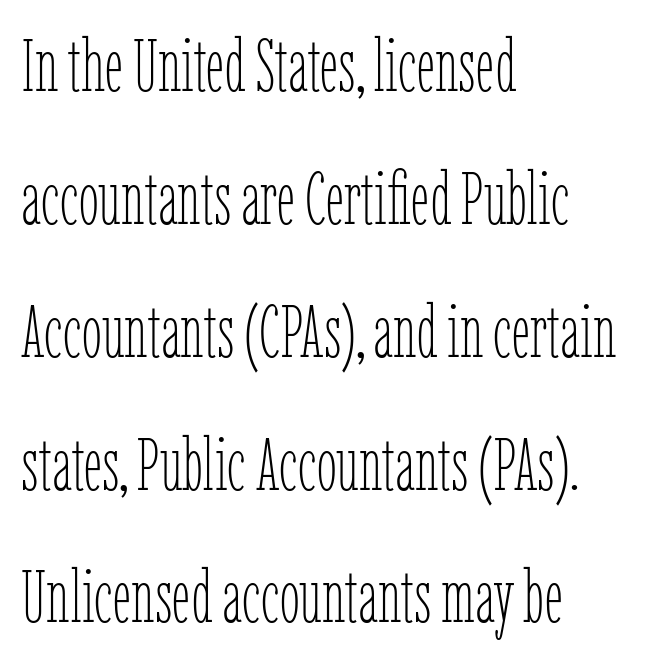
The image shows 73 px thin, condensed type, upright; set left-aligned, line spacing 1.82x, normal letter spacing, not underlined; low stroke contrast and a medium x-height.
